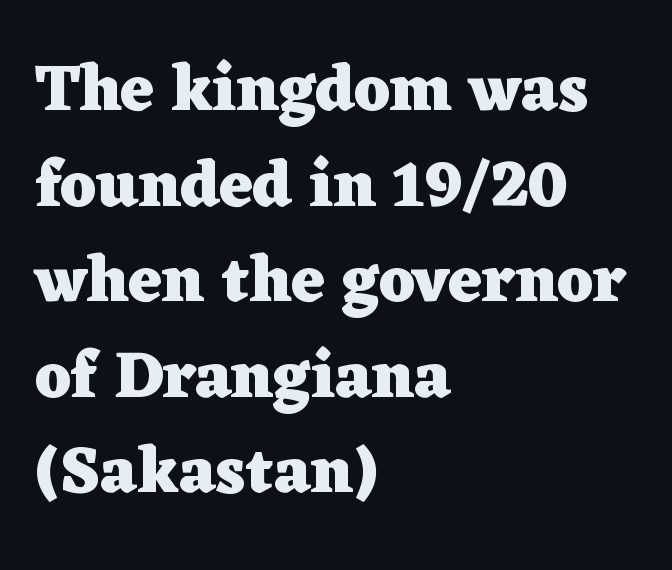
Notice how thick the strokes are: this is what a full bold looks like. The text was rendered using a seriffed face with decorative stroke endings. Here the designer chose a conventional face with non-uniform glyph widths. The letters stand upright; this is a roman face. Each word holds together tightly as a unit, with standard inter-letter gaps. The paragraph has a hard left edge and a soft right edge.
